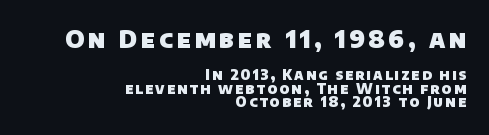
The glyphs have the mass of a bold cut. These lines stack with their right ends in a neat column. Whoever set this made the first block the dominant, larger element. The specimen omits any rule beneath the text block's lines. You could barely slide anything between these rows.
